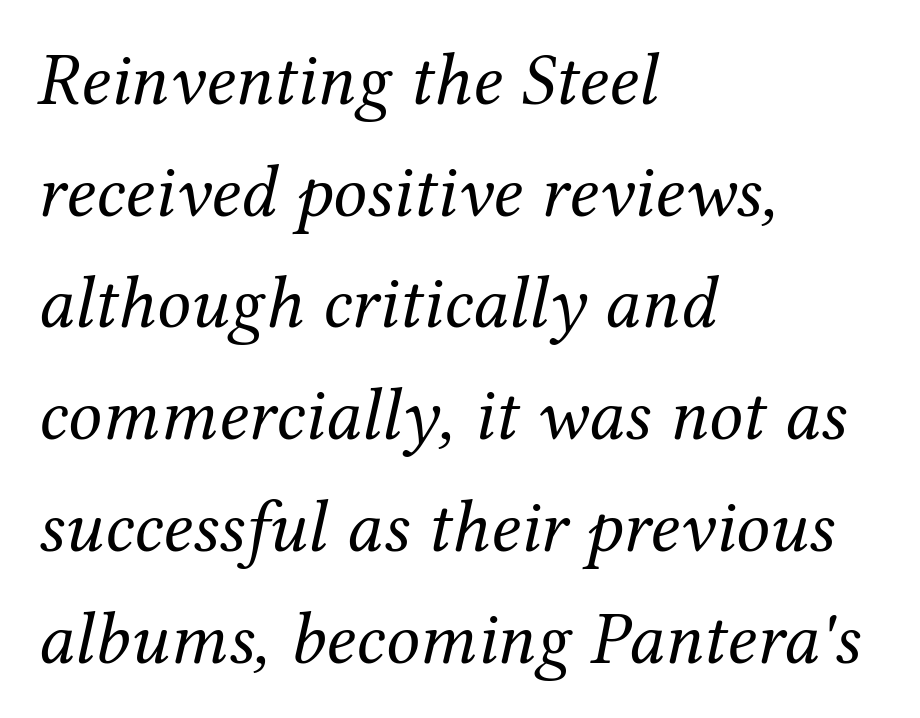
{"serif": "yes", "italic": "yes", "lean": "right", "slant_degrees": 12, "bold": "no", "weight": "regular", "width": "normal", "stroke_contrast": "medium", "x_height": "medium", "monospaced": "no", "underline": "no", "align": "left", "line_spacing": "normal", "line_spacing_ratio": 1.49, "letter_spacing": "normal", "letter_spacing_em": 0.0, "glyph_px": 75}
